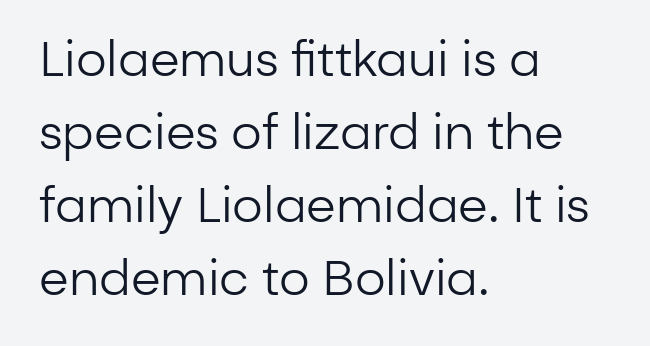
The image shows 48 px regular-weight sans-serif type, upright; set left-aligned, normal line spacing (1.52x), normal letter spacing, not underlined; low stroke contrast and a medium x-height.
